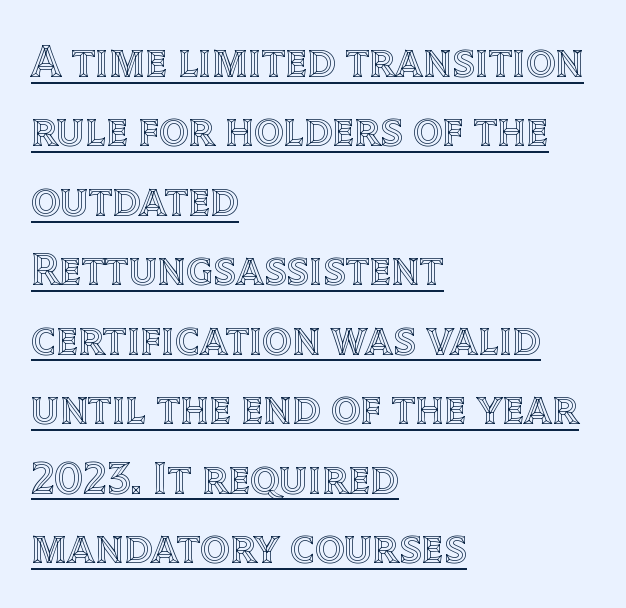
Q: Is the text italic (slanted)? A: No, it is upright.
Q: Is the text underlined? A: Yes.
Q: How is the paragraph aligned? A: Left-aligned.
Q: Is the spacing between letters normal or unusually wide? A: Normal.
Q: Is the spacing between lines tight, normal or loose? A: Normal.
Q: Width (condensed, normal, or wide)? A: Normal.
Q: x-height? A: Large.
Q: Monospaced? A: No.
